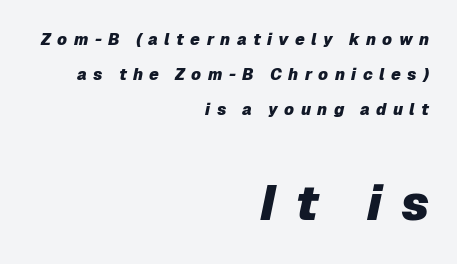
The image shows 48 px heavy type, italic (leaning right); set right-aligned, loose line spacing (2.18x), unusually wide letter spacing (+0.4 em), not underlined; the second (bottom) block is 3.0x larger; low stroke contrast and a medium x-height.
